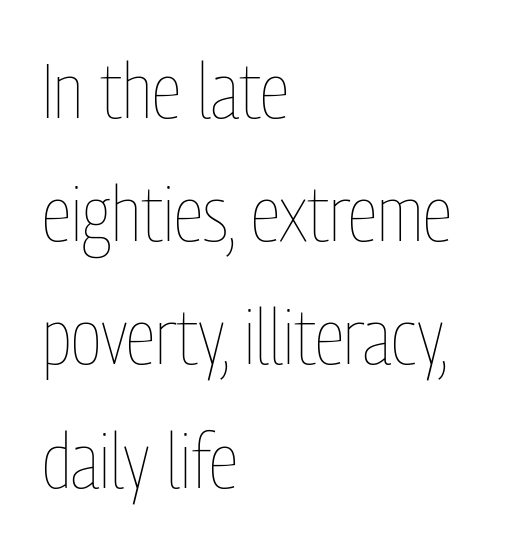
The image shows 78 px thin, condensed type, upright; set left-aligned, normal line spacing (1.58x), normal letter spacing, not underlined; low stroke contrast and a medium x-height.
